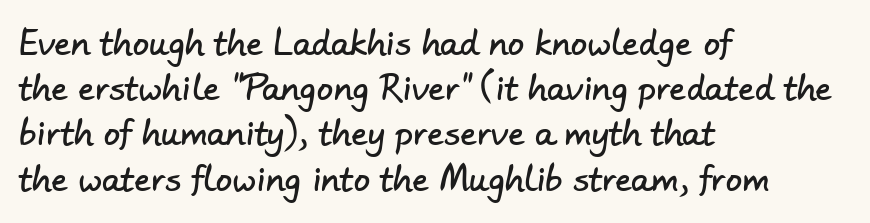
Font category for this specimen: sans-serif. No extra tracking has been applied to these lines. Which margin do the lines hug? The left one — the right edge is uneven. Students, observe: this is what conventionally led text looks like. Glance below the letters and you will spot only blank space. Spacing verdict: proportional, widths tailored to each character.
